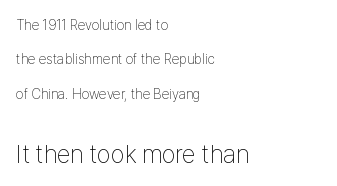
Here the second block reads like a headline and the first like body copy. These lines keep a tight, regular rhythm from letter to letter. The passage shown is not bold in any degree. Rendered with straight, roman letterforms. Horizontally, the lines are justified to the leading edge only. Rule under the text: the space is simply empty.
